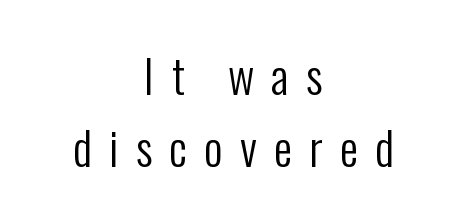
{"serif": "no", "italic": "no", "bold": "no", "weight": "regular", "width": "condensed", "stroke_contrast": "low", "x_height": "medium", "monospaced": "no", "underline": "no", "align": "center", "line_spacing": "normal", "line_spacing_ratio": 1.56, "letter_spacing": "wide", "letter_spacing_em": 0.37, "glyph_px": 46}
